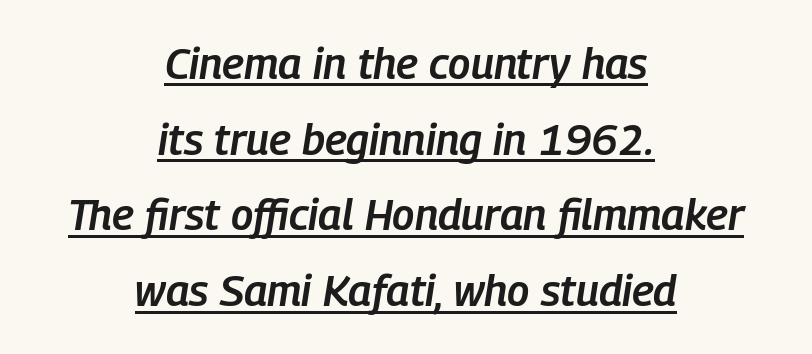
The image shows 43 px semibold, condensed type, italic (leaning right); set centered, line spacing 1.76x, normal letter spacing, underlined; low stroke contrast and a medium x-height.
